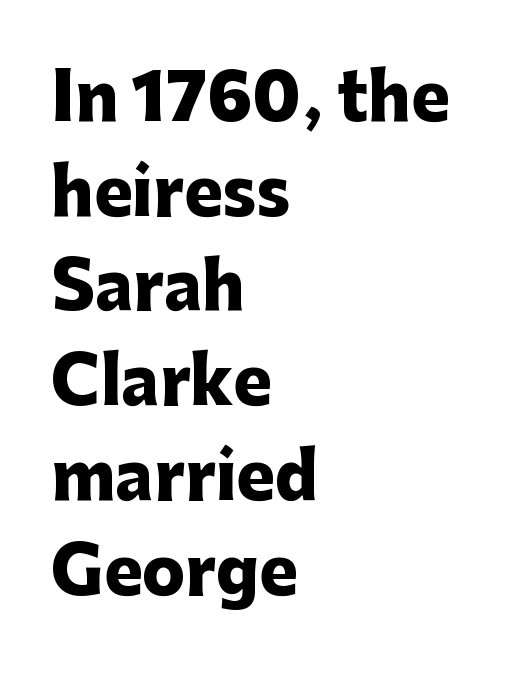
The image shows 64 px heavy sans-serif type, upright; set left-aligned, normal line spacing (1.48x), normal letter spacing, not underlined; low stroke contrast and a medium x-height.
